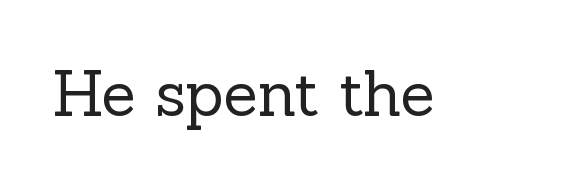
Q: Is the text bold? A: No.
Q: Is the text italic (slanted)? A: No, it is upright.
Q: Is the typeface a serif or a sans-serif typeface? A: Serif.
Q: Is the text underlined? A: No.
Q: Is the spacing between letters normal or unusually wide? A: Normal.
Q: Width (condensed, normal, or wide)? A: Normal.
Q: x-height? A: Medium.
Q: Monospaced? A: No.
